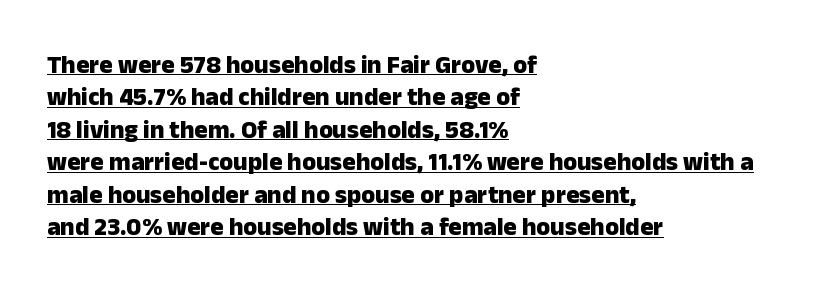
Q: Is the text bold? A: Yes.
Q: Is the text italic (slanted)? A: No, it is upright.
Q: Is the text underlined? A: Yes.
Q: How is the paragraph aligned? A: Left-aligned.
Q: Is the spacing between letters normal or unusually wide? A: Normal.
Q: Is the spacing between lines tight, normal or loose? A: Normal.
